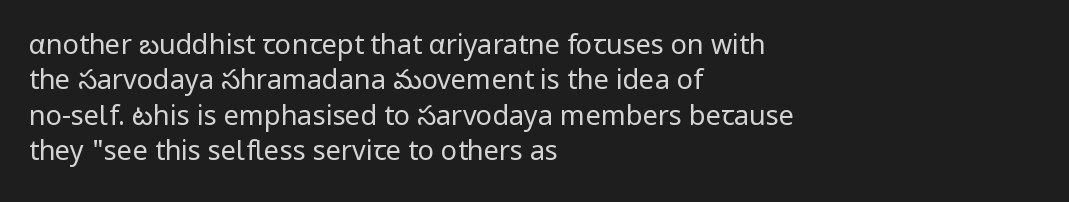
Line beginnings align vertically; line endings do not. The typography opts for an upright posture over an oblique one. Baseline-to-baseline distance is the conventional proportion of letter height. The characters are drawn with everyday or finer stroke widths. Here the glyphs are tracked normally, forming tight word shapes.
